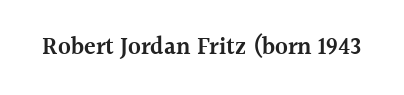
Q: Is the text bold? A: Semi-bold.
Q: Is the text italic (slanted)? A: No, it is upright.
Q: Is the text underlined? A: No.
Q: Is the spacing between letters normal or unusually wide? A: Normal.
